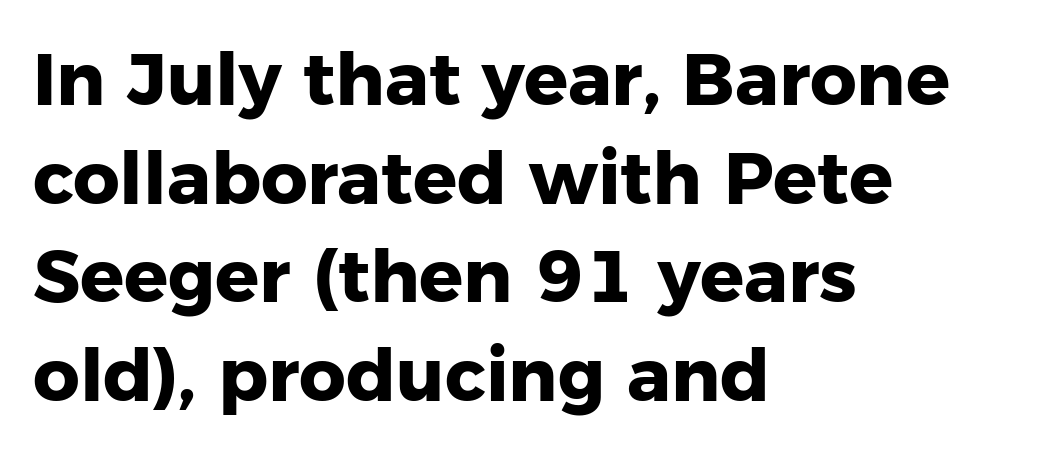
Q: Is the text bold? A: Yes.
Q: Is the text italic (slanted)? A: No, it is upright.
Q: Is the typeface a serif or a sans-serif typeface? A: Sans-serif.
Q: Is the text underlined? A: No.
Q: How is the paragraph aligned? A: Left-aligned.
Q: Is the spacing between letters normal or unusually wide? A: Normal.
Q: Is the spacing between lines tight, normal or loose? A: Normal.
Q: Width (condensed, normal, or wide)? A: Normal.
Q: Stroke contrast? A: Low.
Q: x-height? A: Medium.
Q: Monospaced? A: No.
